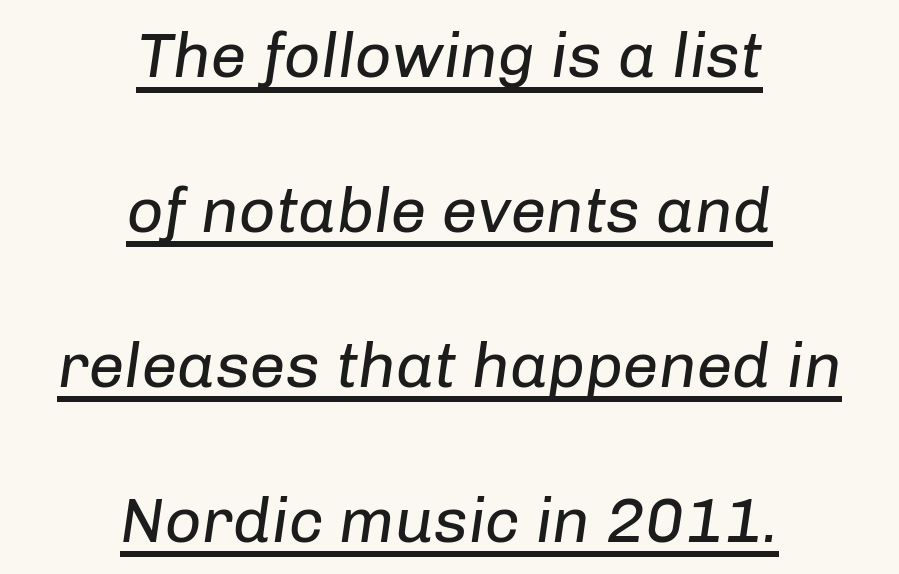
{"italic": "yes", "lean": "right", "slant_degrees": 8, "bold": "no", "weight": "regular", "width": "normal", "stroke_contrast": "low", "x_height": "medium", "monospaced": "no", "underline": "yes", "align": "center", "line_spacing": "loose", "line_spacing_ratio": 2.42, "letter_spacing": "normal", "letter_spacing_em": 0.0, "glyph_px": 64}
